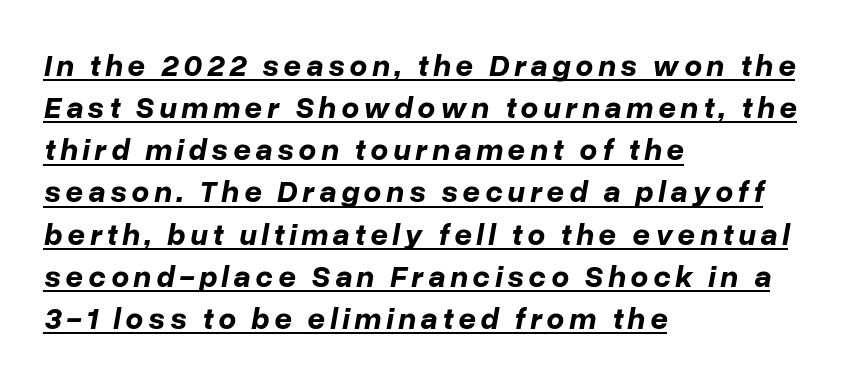
Q: Is the text bold? A: Yes.
Q: Is the text italic (slanted)? A: Yes, it leans right by about 10 degrees.
Q: Is the text underlined? A: Yes.
Q: How is the paragraph aligned? A: Left-aligned.
Q: Is the spacing between lines tight, normal or loose? A: Normal.
Q: Width (condensed, normal, or wide)? A: Normal.
Q: Stroke contrast? A: Low.
Q: x-height? A: Medium.
Q: Monospaced? A: No.
